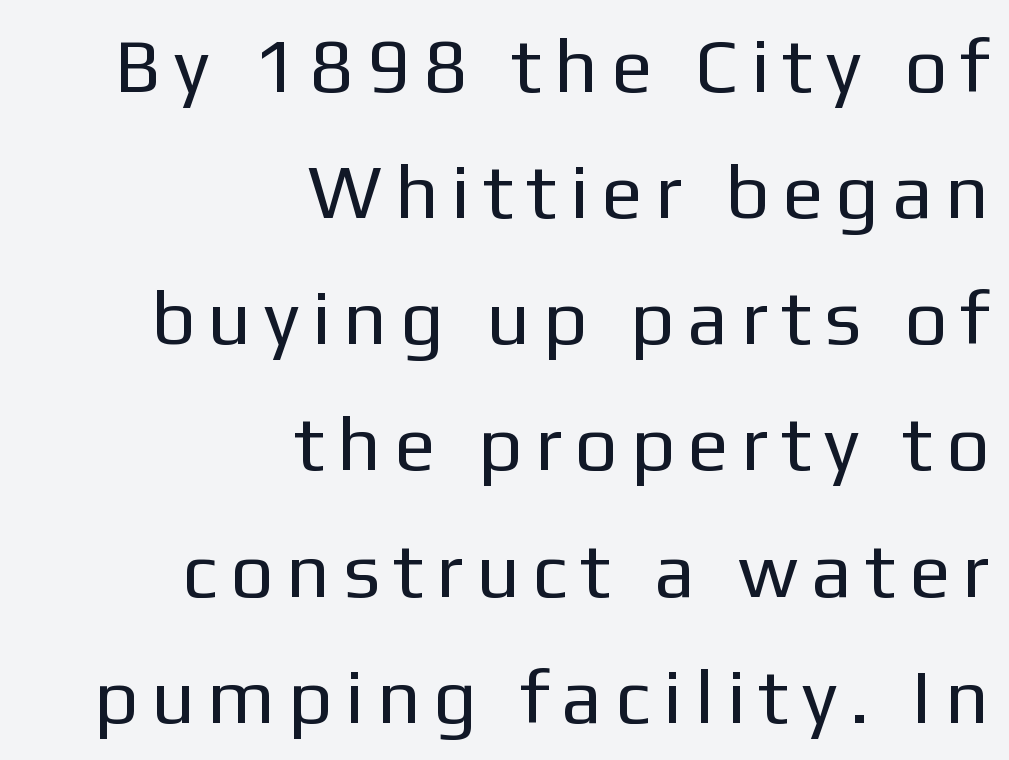
The image shows 76 px regular-weight sans-serif type, upright; set right-aligned, normal line spacing (1.66x), not underlined; low stroke contrast and a medium x-height.
